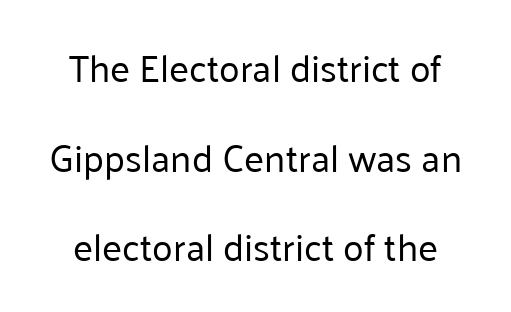
{"serif": "no", "italic": "no", "bold": "no", "weight": "regular", "width": "normal", "stroke_contrast": "low", "x_height": "medium", "monospaced": "no", "underline": "no", "align": "center", "line_spacing": "loose", "line_spacing_ratio": 2.36, "letter_spacing": "normal", "letter_spacing_em": 0.0, "glyph_px": 38}
